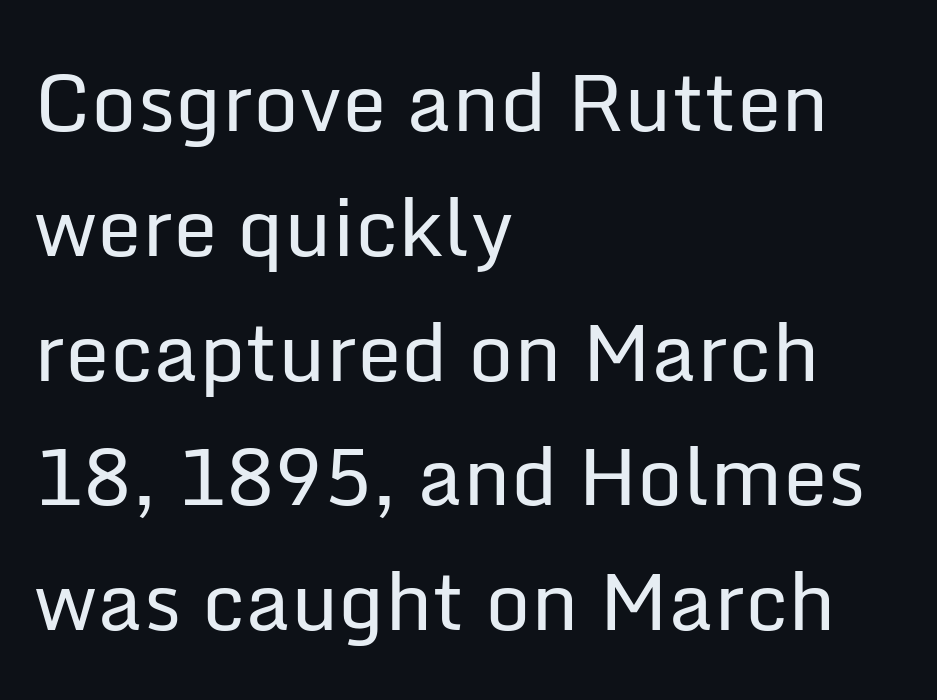
Italic? Not at all — the glyphs are vertical. Words appear dense and cohesive because spacing is normal. Varying glyph widths throughout — classic text-font behaviour. These lines are set flush left with a ragged right edge.
